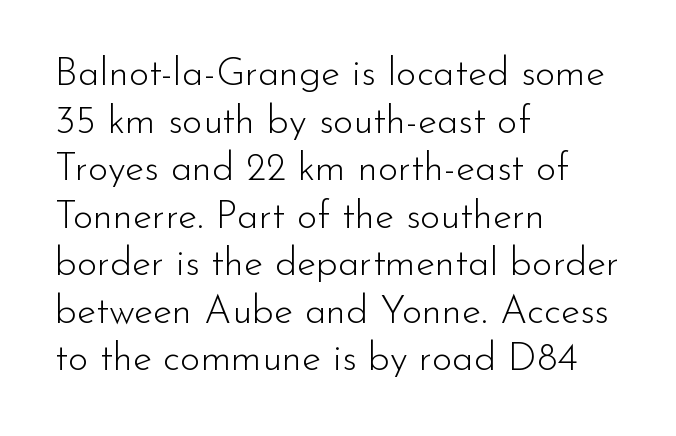
Q: Is the text bold? A: No.
Q: Is the text italic (slanted)? A: No, it is upright.
Q: Is the typeface a serif or a sans-serif typeface? A: Sans-serif.
Q: Is the text underlined? A: No.
Q: How is the paragraph aligned? A: Left-aligned.
Q: Is the spacing between letters normal or unusually wide? A: Normal.
Q: Width (condensed, normal, or wide)? A: Normal.
Q: Stroke contrast? A: Low.
Q: x-height? A: Small.
Q: Monospaced? A: No.
